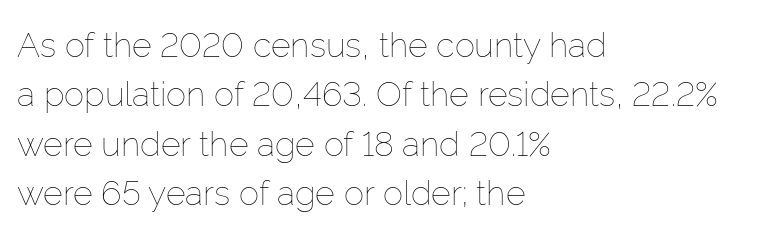
The image shows 34 px thin type, upright; set left-aligned, normal line spacing (1.45x), normal letter spacing, not underlined; low stroke contrast and a medium x-height.
